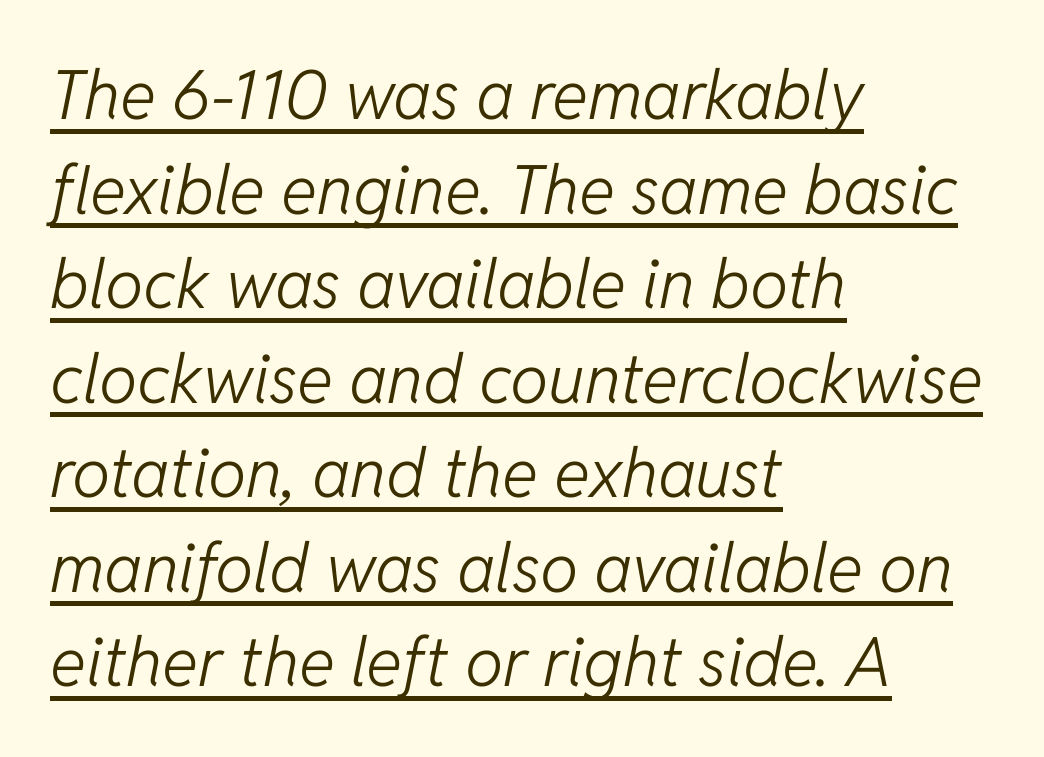
The image shows 68 px light type, italic (leaning right); set left-aligned, normal line spacing (1.39x), normal letter spacing, underlined; low stroke contrast and a medium x-height.
